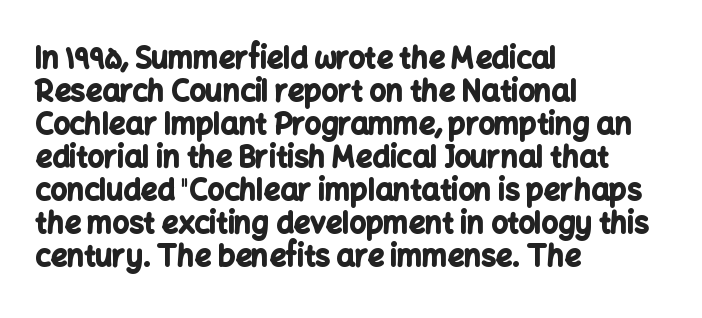
Q: Is the text bold? A: Yes.
Q: Is the text italic (slanted)? A: No, it is upright.
Q: Is the typeface a serif or a sans-serif typeface? A: Sans-serif.
Q: Is the text underlined? A: No.
Q: How is the paragraph aligned? A: Left-aligned.
Q: Is the spacing between letters normal or unusually wide? A: Normal.
Q: Is the spacing between lines tight, normal or loose? A: Tight.
Q: Width (condensed, normal, or wide)? A: Normal.
Q: Stroke contrast? A: Low.
Q: x-height? A: Medium.
Q: Monospaced? A: No.
